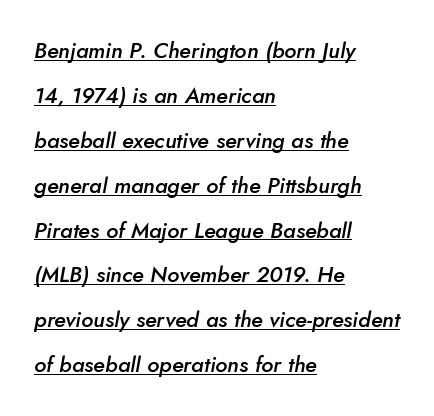
Is there an underline? Yes — a line sits under the letters. The lettering tilts uniformly, giving the passage an italic look. Line spacing here is loose. Short note: letters normally spaced. Reading down the block, your eye returns to a fixed left position each line.
